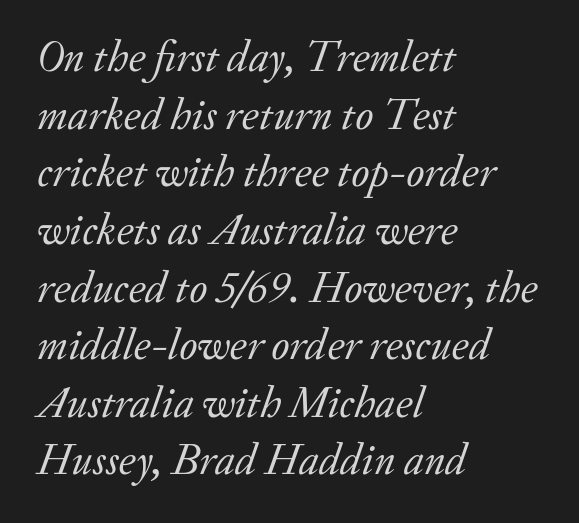
{"serif": "yes", "italic": "yes", "lean": "right", "slant_degrees": 20, "bold": "no", "weight": "regular", "width": "normal", "stroke_contrast": "low", "x_height": "small", "monospaced": "no", "underline": "no", "align": "left", "line_spacing": "normal", "line_spacing_ratio": 1.31, "letter_spacing": "normal", "letter_spacing_em": 0.0, "glyph_px": 44}
